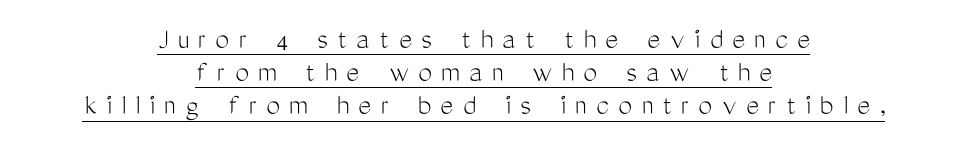
{"serif": "no", "italic": "no", "bold": "no", "weight": "light", "width": "condensed", "stroke_contrast": "medium", "x_height": "medium", "monospaced": "no", "underline": "yes", "align": "center", "line_spacing": "tight", "line_spacing_ratio": 1.07, "letter_spacing": "wide", "letter_spacing_em": 0.3, "glyph_px": 31}
